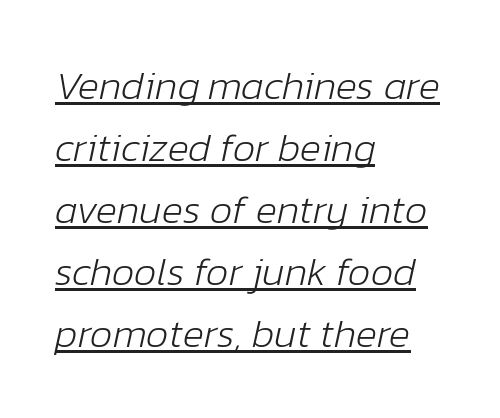
{"italic": "yes", "lean": "right", "slant_degrees": 12, "bold": "no", "weight": "light", "width": "normal", "stroke_contrast": "low", "x_height": "medium", "monospaced": "no", "underline": "yes", "align": "left", "line_spacing": "normal", "line_spacing_ratio": 1.55, "letter_spacing": "normal", "letter_spacing_em": 0.0, "glyph_px": 40}
